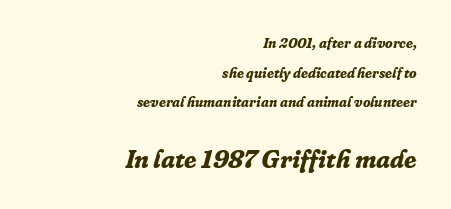
{"italic": "yes", "lean": "right", "slant_degrees": 16, "bold": "yes", "underline": "no", "align": "right", "line_spacing": "loose", "line_spacing_ratio": 2.11, "letter_spacing": "normal", "letter_spacing_em": 0.0, "larger_block": "second", "size_ratio": 1.79, "glyph_px": 25}
